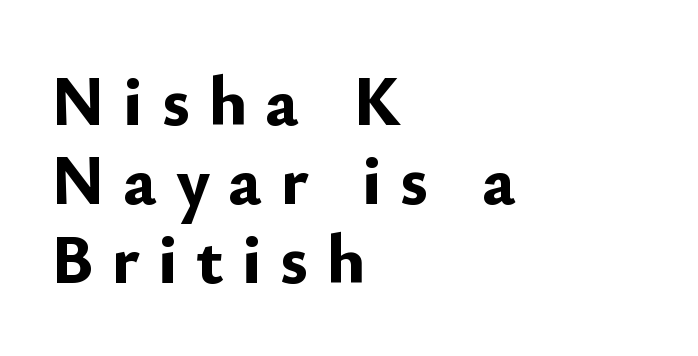
The lettering stays uniformly vertical, giving the passage a roman look. This sample uses a sans-serif face. Decoration check: the copy has no underline. Here the designer chose a conventional face with non-uniform glyph widths.
